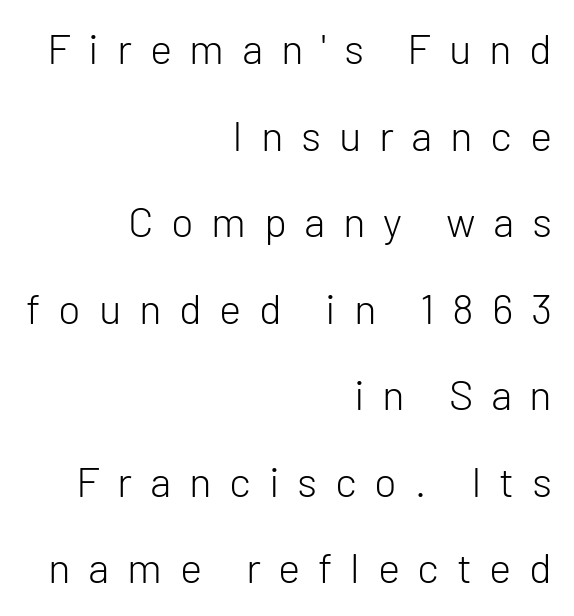
Posture: upright roman. What kind of face is this? One without serifs — a sans. Is the stroke heavy? The answer is a plain regular-or-lighter. In terms of letterspacing, this is a distinctly airy, spread setting. Glance below the letters and you will spot only blank space.
